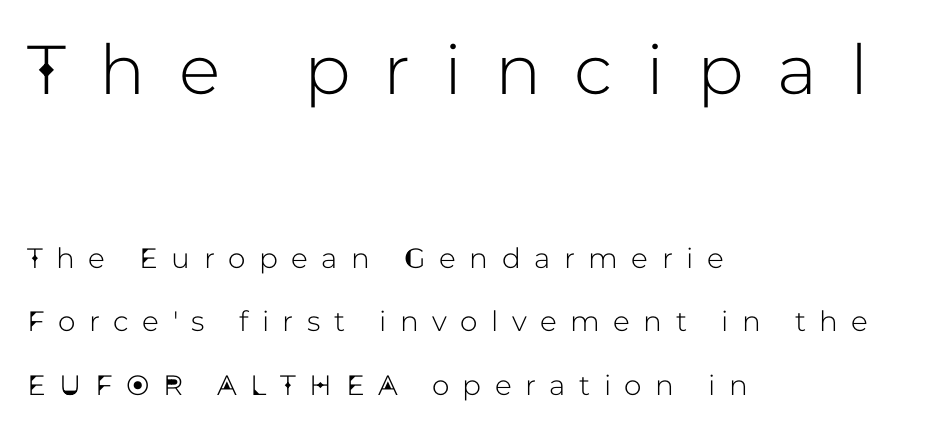
Q: Is the text italic (slanted)? A: No, it is upright.
Q: Is the typeface a serif or a sans-serif typeface? A: Sans-serif.
Q: Is the text underlined? A: No.
Q: How is the paragraph aligned? A: Left-aligned.
Q: Is the spacing between letters normal or unusually wide? A: Unusually wide.
Q: Is the spacing between lines tight, normal or loose? A: Loose.
Q: Which block of text is set in a larger size, the first (top) or the second (bottom)? A: The first (top) one.
Q: Width (condensed, normal, or wide)? A: Normal.
Q: Stroke contrast? A: Low.
Q: x-height? A: Medium.
Q: Monospaced? A: No.
